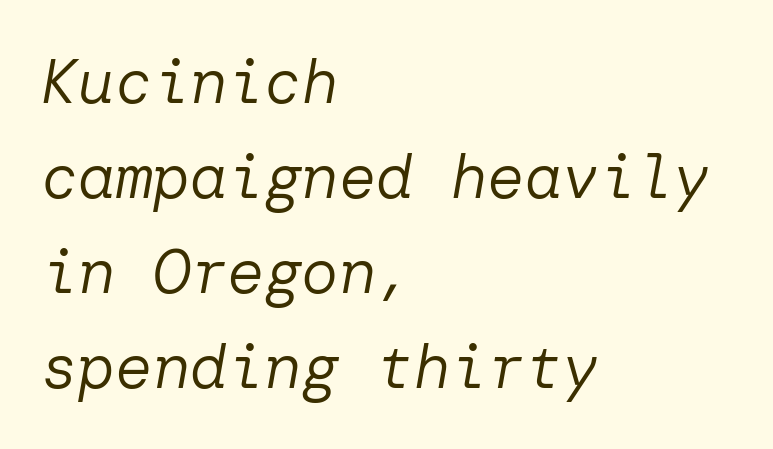
{"italic": "yes", "lean": "right", "slant_degrees": 10, "bold": "no", "weight": "regular", "width": "normal", "stroke_contrast": "low", "x_height": "medium", "underline": "no", "align": "left", "line_spacing": "normal", "line_spacing_ratio": 1.53, "letter_spacing": "normal", "letter_spacing_em": 0.0, "glyph_px": 62}
